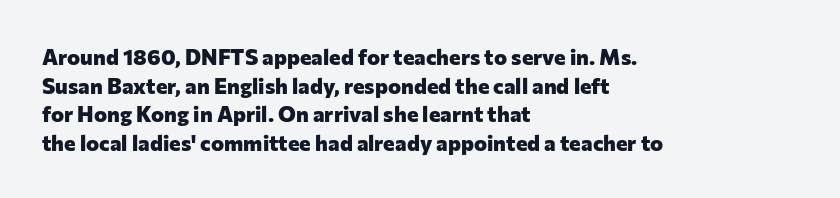
The image shows 22 px bold type, upright; set left-aligned, normal line spacing (1.3x), normal letter spacing, not underlined.
